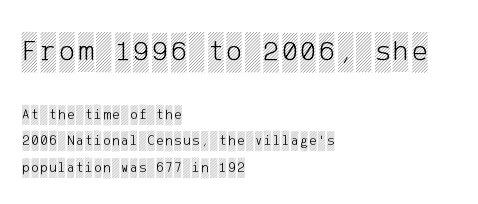
{"italic": "no", "width": "condensed", "x_height": "large", "underline": "no", "align": "left", "line_spacing": "loose", "line_spacing_ratio": 1.91, "larger_block": "first", "size_ratio": 2.07, "glyph_px": 29}
